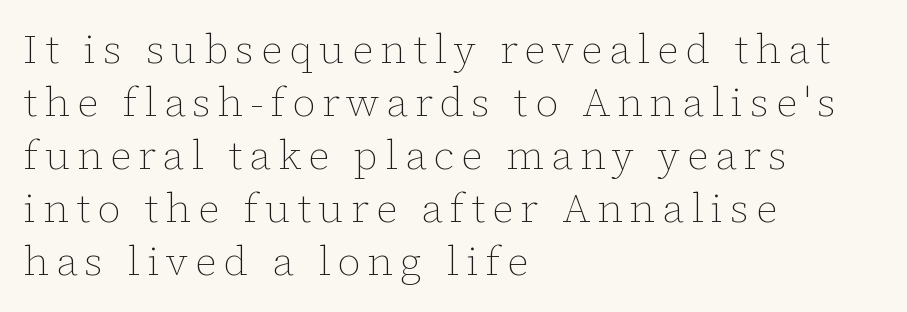
{"italic": "no", "bold": "no", "weight": "thin", "width": "normal", "stroke_contrast": "low", "x_height": "medium", "monospaced": "no", "underline": "no", "align": "left", "line_spacing": "normal", "line_spacing_ratio": 1.29, "glyph_px": 41}
